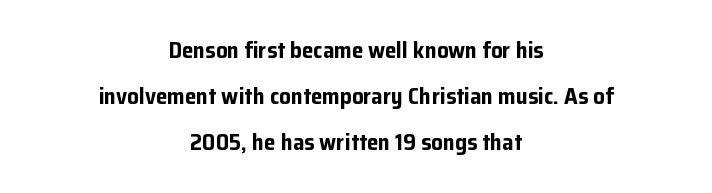
The strokes are fattened all the way to bold. This is roman type, the default non-slanted kind. The text block is weighted toward neither margin, spreading evenly from the middle. Widely set lines give the paragraph a tall, airy silhouette. Descender tails drop into unmarked territory. The line texture is even and compact thanks to regular tracking.
